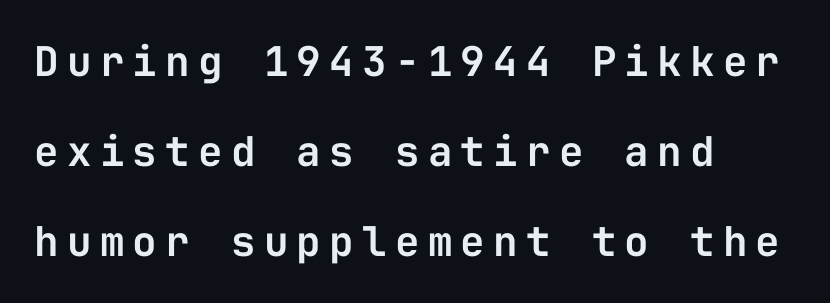
The image shows 41 px sans-serif type, upright, monospaced; set left-aligned, loose line spacing (2.19x), unusually wide letter spacing (+0.2 em), not underlined; low stroke contrast and a medium x-height.
